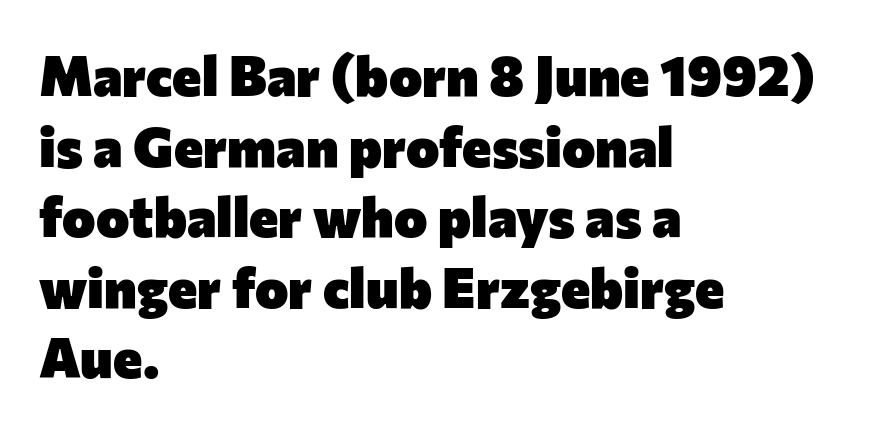
Is there much room between lines? A standard amount, neither cramped nor airy. The typesetting leans heavy: a genuine bold. Spacing verdict: proportional, widths tailored to each character. The passage is arranged the way most books set body copy — flush left. Compared with typical body copy, the letter spacing here is the same.
